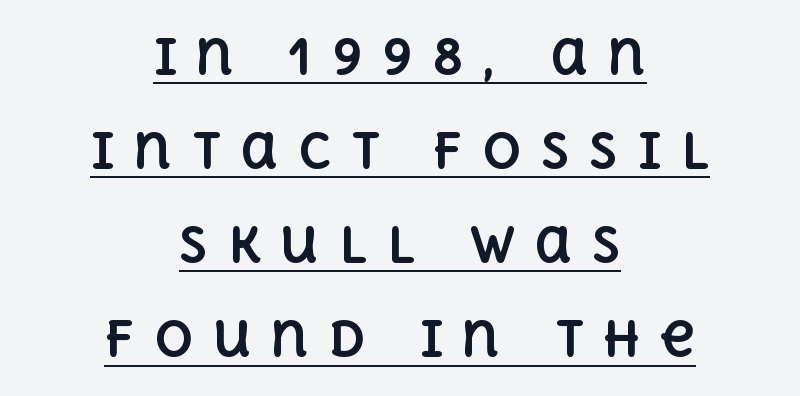
{"italic": "no", "bold": "yes", "weight": "bold", "width": "normal", "x_height": "large", "monospaced": "no", "underline": "yes", "align": "center", "line_spacing": "loose", "line_spacing_ratio": 1.96, "letter_spacing": "wide", "letter_spacing_em": 0.4, "glyph_px": 48}
